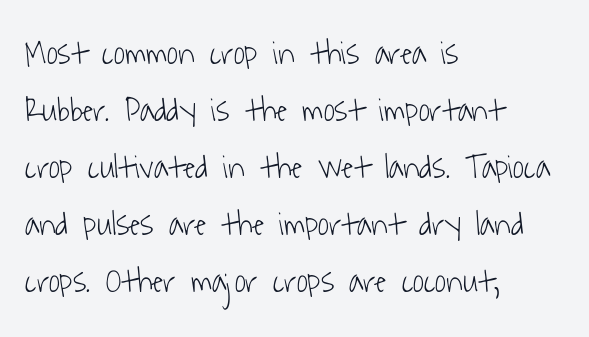
The image shows 34 px light, condensed sans-serif type; set left-aligned, normal line spacing (1.68x), normal letter spacing, not underlined; low stroke contrast and a medium x-height.
